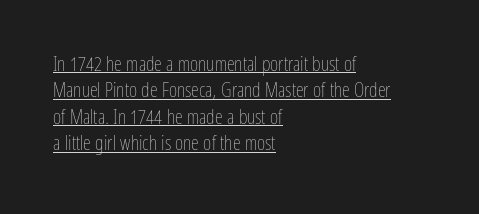
These lines sit exactly where default settings would place them. What decoration does the sample have? An underline. Glyph-to-glyph distance matches everyday printed text. Nope, not italic — everything's standing straight. Each line starts at the same left margin while the right side varies.
